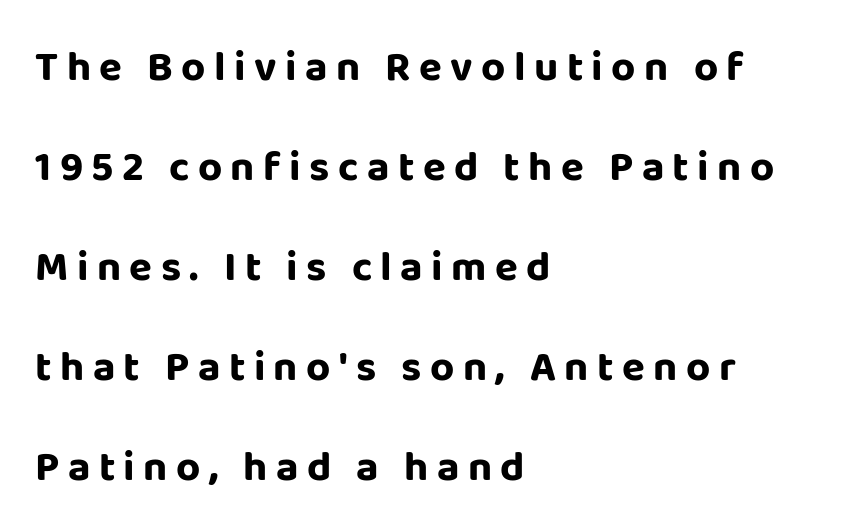
Q: Is the text bold? A: Yes.
Q: Is the text italic (slanted)? A: No, it is upright.
Q: Is the typeface a serif or a sans-serif typeface? A: Sans-serif.
Q: Is the text underlined? A: No.
Q: How is the paragraph aligned? A: Left-aligned.
Q: Is the spacing between letters normal or unusually wide? A: Unusually wide.
Q: Is the spacing between lines tight, normal or loose? A: Loose.
Q: Width (condensed, normal, or wide)? A: Normal.
Q: Stroke contrast? A: Low.
Q: x-height? A: Large.
Q: Monospaced? A: No.
